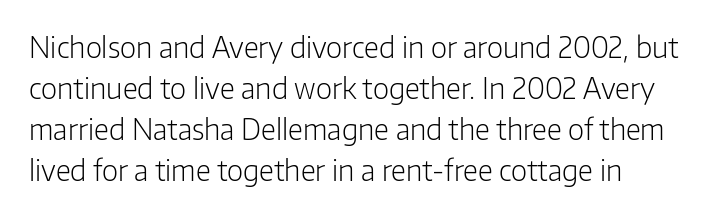
Q: Is the text bold? A: No.
Q: Is the text italic (slanted)? A: No, it is upright.
Q: Is the typeface a serif or a sans-serif typeface? A: Sans-serif.
Q: Is the text underlined? A: No.
Q: Is the spacing between letters normal or unusually wide? A: Normal.
Q: Is the spacing between lines tight, normal or loose? A: Normal.
Q: Width (condensed, normal, or wide)? A: Normal.
Q: Stroke contrast? A: Low.
Q: x-height? A: Medium.
Q: Monospaced? A: No.
